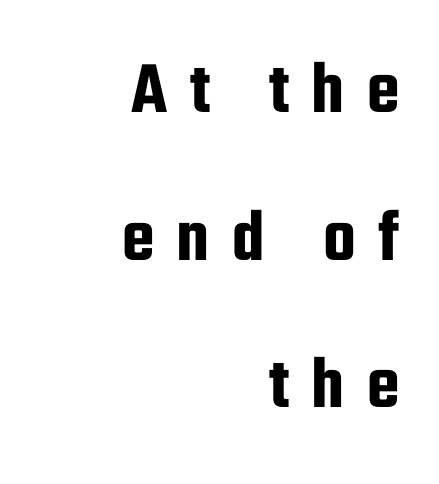
No word sits above an underline. You could fit nearly another row in the gap between these rows. In terms of posture, this sample is upright. Display-style spreading of the glyphs; the letterfit is very open. Does the type have serifs? No, each stem ends abruptly.
